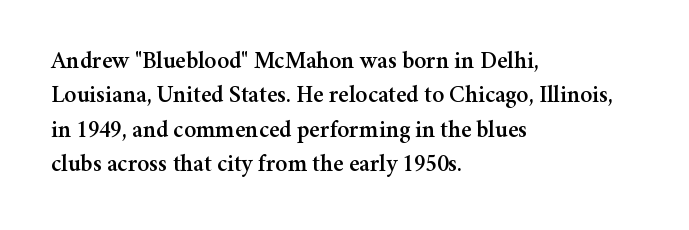
The rows are spaced the way most documents space them. Italic: no, the glyphs are upright roman. Reading down the block, your eye returns to a fixed left position each line. The words here are not underlined. Nothing unusual about the tracking: characters are spaced as the font intends.
